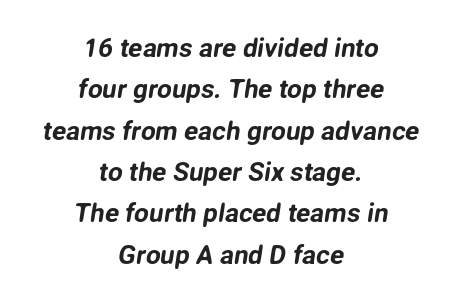
{"underline": "no", "align": "center", "line_spacing": "normal", "line_spacing_ratio": 1.59, "letter_spacing": "normal", "letter_spacing_em": 0.0, "glyph_px": 26}
